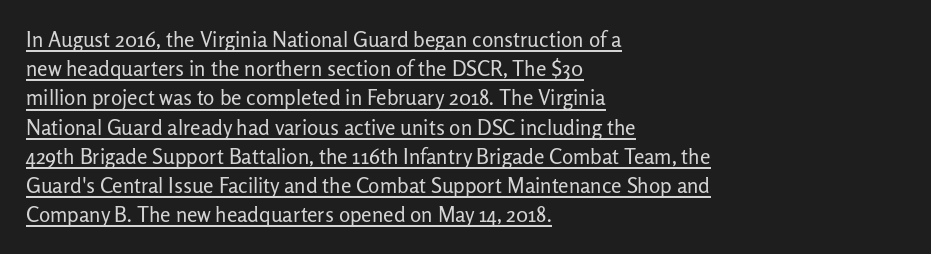
Style check: upright. If you drew a ruler down the left edge, every line would touch it. Each new line begins a customary step beneath the previous one. No chunkiness to these letters — they're not bold. The rendering keeps characters at their native spacing. The lettering is marked with a stroke running underneath it.
